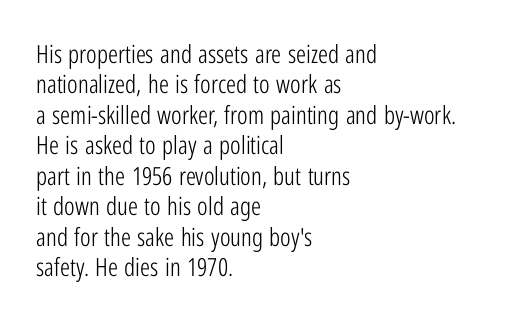
{"italic": "no", "bold": "no", "underline": "no", "align": "left", "line_spacing_ratio": 1.22, "letter_spacing": "normal", "letter_spacing_em": 0.0, "glyph_px": 25}
